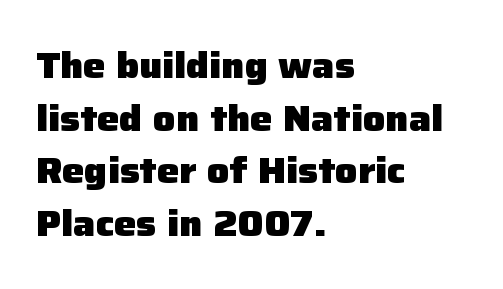
The image shows 37 px heavy sans-serif type, upright; set left-aligned, normal line spacing (1.42x), normal letter spacing, not underlined; low stroke contrast and a medium x-height.
